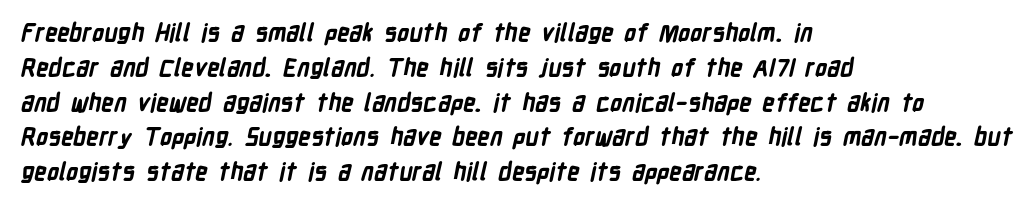
{"bold": "yes", "underline": "no", "align": "left", "line_spacing": "normal", "line_spacing_ratio": 1.45, "letter_spacing": "normal", "letter_spacing_em": 0.0, "glyph_px": 24}
